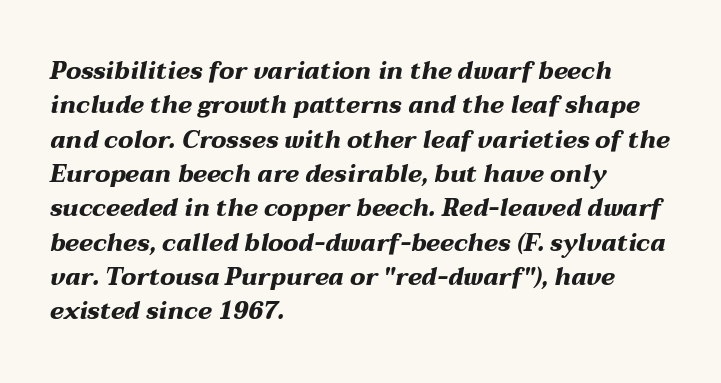
Q: Is the text bold? A: Yes.
Q: Is the text italic (slanted)? A: Yes, it leans right by about 12 degrees.
Q: Is the text underlined? A: No.
Q: How is the paragraph aligned? A: Left-aligned.
Q: Is the spacing between letters normal or unusually wide? A: Normal.
Q: Is the spacing between lines tight, normal or loose? A: Normal.
